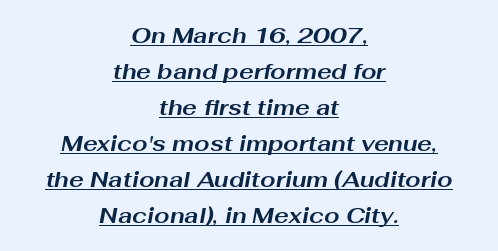
This is heavy type, rendered in bold. Students, note that the glyphs here touch the page at normal intervals. The lines sit at an ordinary, default distance from one another. This sample carries an underscore along the baseline area.
